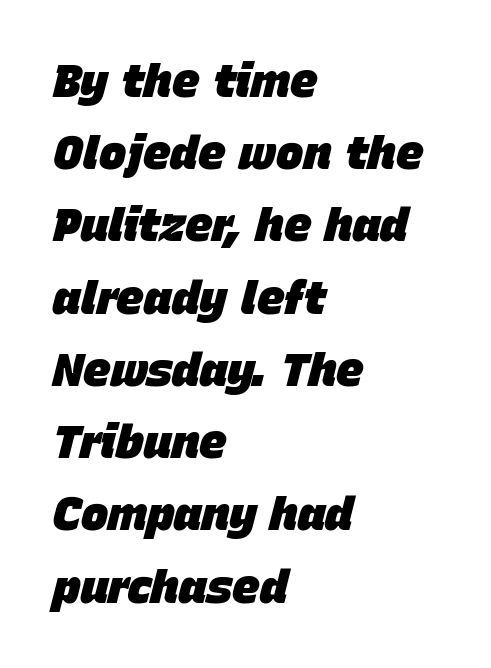
The image shows 46 px heavy type, italic (leaning right); set left-aligned, normal line spacing (1.57x), normal letter spacing, not underlined; low stroke contrast and a large x-height.
